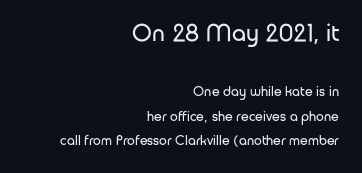
The image shows 25 px text type, upright; set right-aligned, line spacing 1.74x, normal letter spacing, not underlined; the first (top) block is 1.79x larger.
